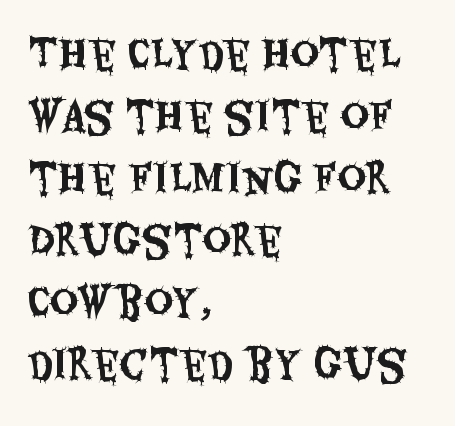
{"serif": "no", "italic": "no", "width": "condensed", "stroke_contrast": "medium", "x_height": "large", "monospaced": "no", "underline": "no", "align": "left", "line_spacing": "normal", "line_spacing_ratio": 1.59, "letter_spacing": "normal", "letter_spacing_em": 0.0, "glyph_px": 39}
